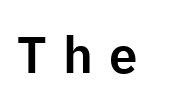
The image shows 51 px sans-serif type, upright; set unusually wide letter spacing (+0.32 em), not underlined; low stroke contrast and a medium x-height.
